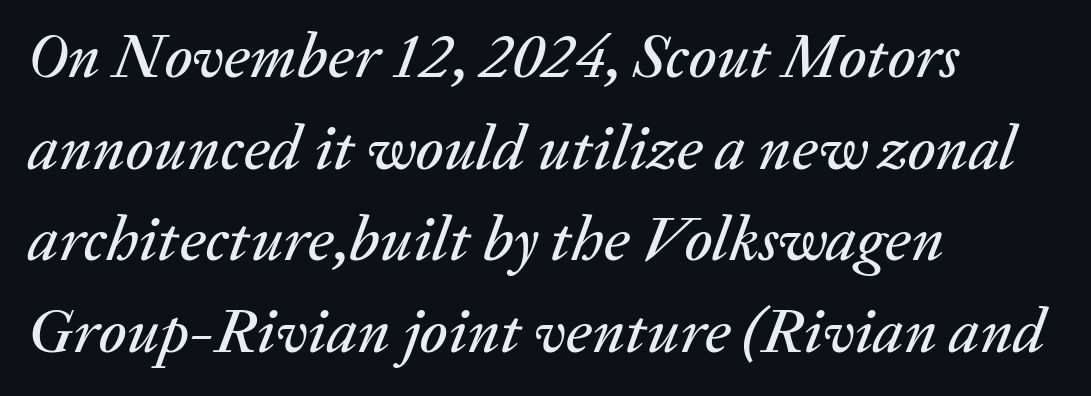
{"italic": "yes", "lean": "right", "slant_degrees": 20, "width": "normal", "stroke_contrast": "medium", "x_height": "medium", "monospaced": "no", "underline": "no", "align": "left", "line_spacing": "normal", "line_spacing_ratio": 1.43, "letter_spacing": "normal", "letter_spacing_em": 0.0, "glyph_px": 64}
